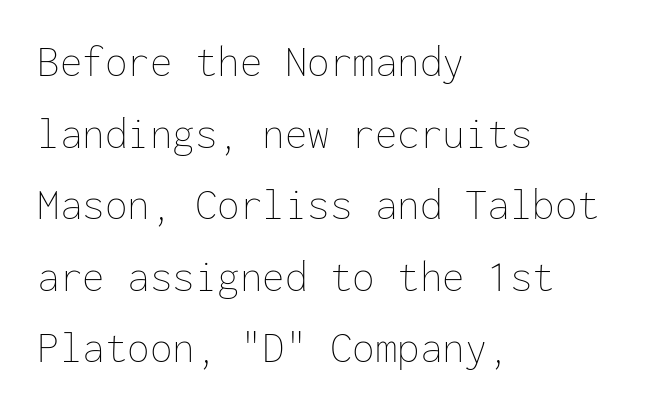
{"italic": "no", "bold": "no", "weight": "thin", "width": "normal", "stroke_contrast": "low", "x_height": "medium", "monospaced": "yes", "underline": "no", "align": "left", "line_spacing": "normal", "line_spacing_ratio": 1.59, "letter_spacing": "normal", "letter_spacing_em": 0.0, "glyph_px": 45}
